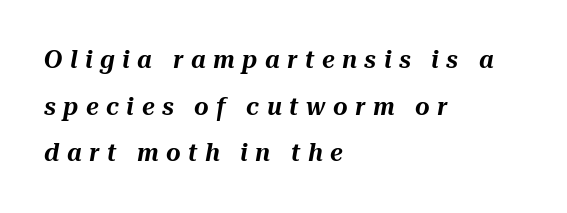
The specimen omits any rule beneath the text block's lines. A classic flush-left, rag-right setting is used for this passage. Loose tracking; the words dissolve into strings of separated letters. Characters are canted at an angle relative to the baseline's perpendicular.
